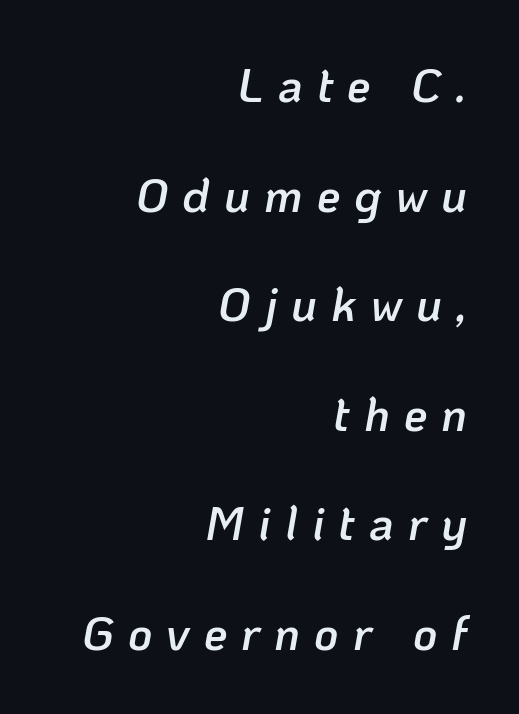
Baseline-to-baseline distance is far greater than the letter height. Here the glyphs are tracked loosely, breaking word shapes into spaced letters. This is moderately heavy type, rendered in semibold. Quick note: underline off.
